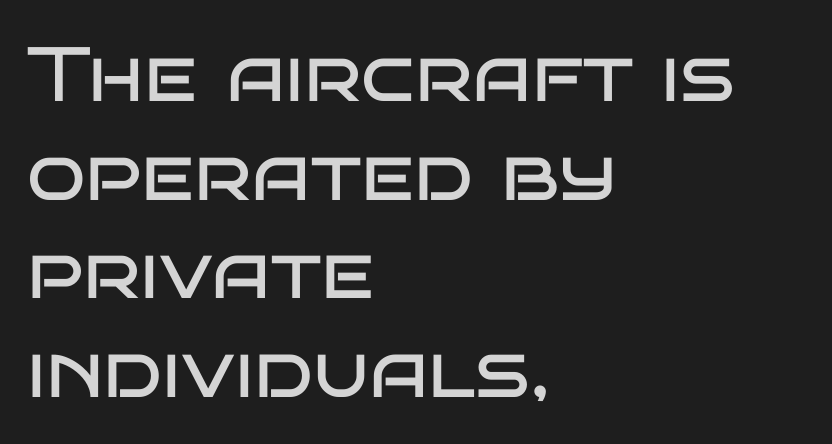
The image shows 77 px regular-weight, wide sans-serif type, upright; set left-aligned, normal line spacing (1.28x), normal letter spacing, not underlined; low stroke contrast and a large x-height.
